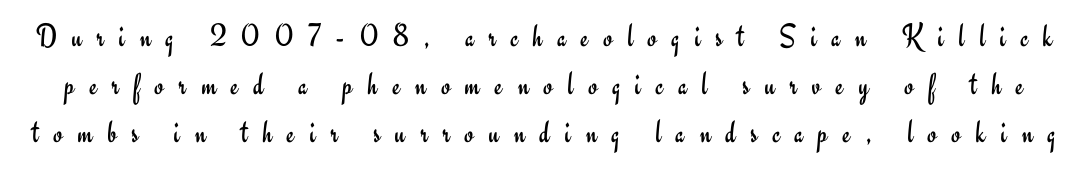
Note the varied advance widths — an 'i' is clearly narrower than an 'm'. Grotesque or geometric, the face here clearly has no serifs. Glance below the letters and you will spot only blank space. The block of text has a typical density, with ordinary space between rows.
